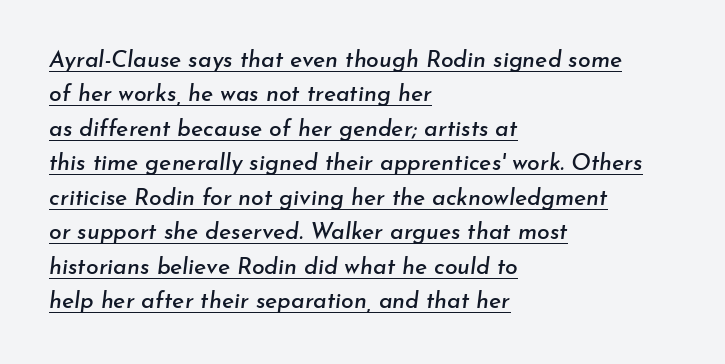
The image shows 23 px text type, italic (leaning right); set left-aligned, normal line spacing (1.5x), normal letter spacing, underlined.
